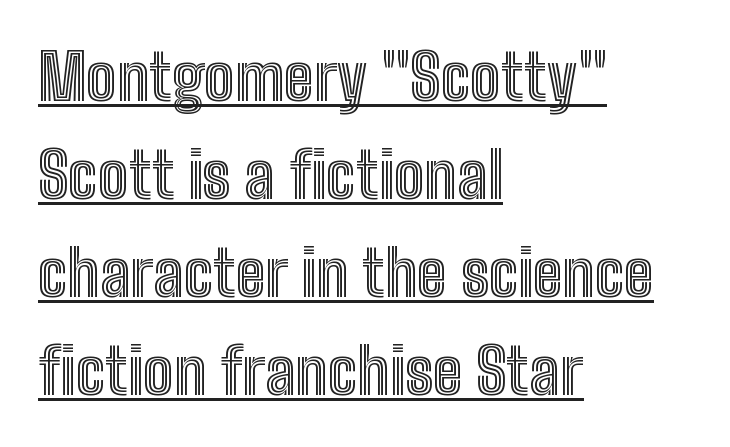
The image shows 64 px condensed type, upright; set left-aligned, normal line spacing (1.53x), normal letter spacing, underlined; a medium x-height.
